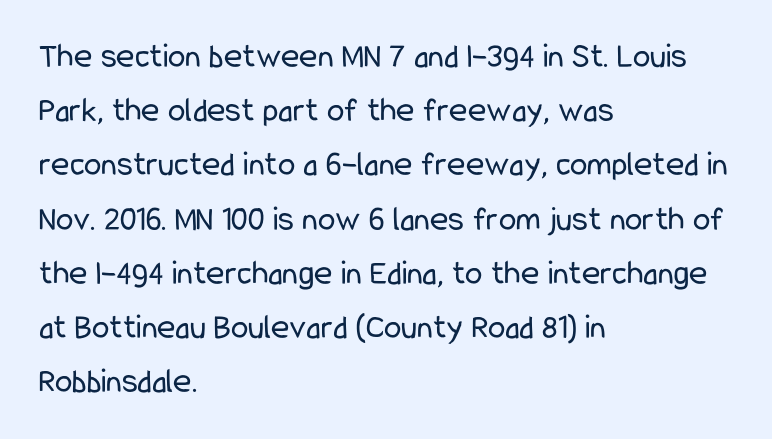
Q: Is the text bold? A: No.
Q: Is the text italic (slanted)? A: No, it is upright.
Q: Is the typeface a serif or a sans-serif typeface? A: Sans-serif.
Q: Is the text underlined? A: No.
Q: How is the paragraph aligned? A: Left-aligned.
Q: Is the spacing between letters normal or unusually wide? A: Normal.
Q: Is the spacing between lines tight, normal or loose? A: Normal.
Q: Width (condensed, normal, or wide)? A: Condensed.
Q: Stroke contrast? A: Low.
Q: x-height? A: Medium.
Q: Monospaced? A: No.
